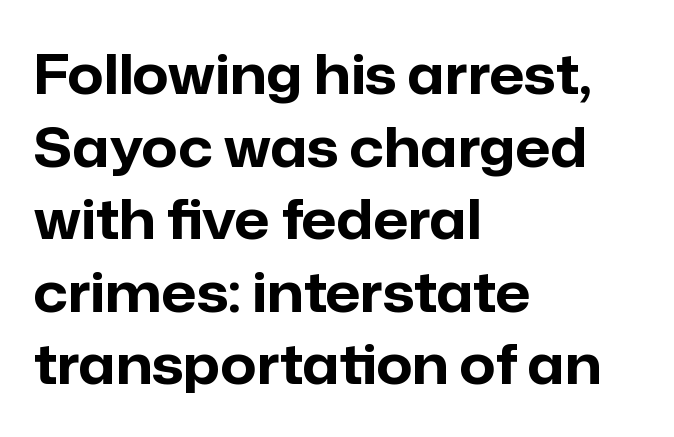
Rows of type keep a routine distance in the vertical direction. Its strokes are broad and dark, the hallmark of bold type. Note the varied advance widths — an 'i' is clearly narrower than an 'm'. Each word holds together tightly as a unit, with standard inter-letter gaps. Casual observation: everything's shoved over to the left. Grotesque or geometric, the face here clearly has no serifs.
